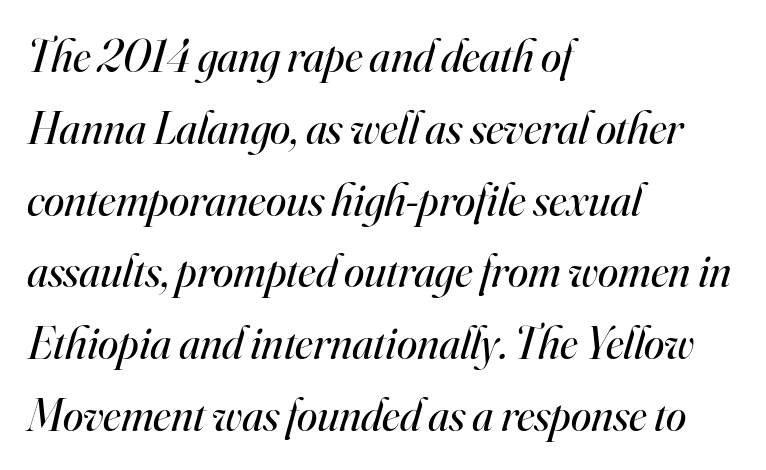
The whole block is typeset with a tilt. The paragraph shown leans on its left margin. Characters follow at the spacing the type designer built in. The rendering uses natural spacing where letterforms have individual widths.
